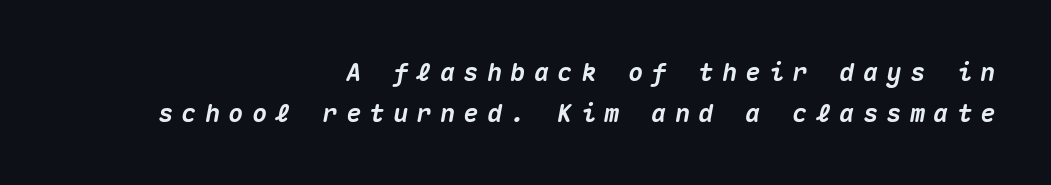
Q: Is the text bold? A: Yes.
Q: Is the text italic (slanted)? A: Yes, it leans right by about 10 degrees.
Q: Is the text underlined? A: No.
Q: How is the paragraph aligned? A: Right-aligned.
Q: Is the spacing between letters normal or unusually wide? A: Unusually wide.
Q: Is the spacing between lines tight, normal or loose? A: Normal.
